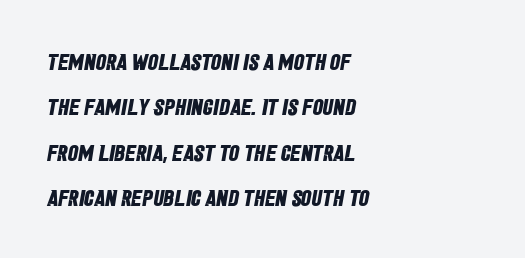
Q: Is the text bold? A: Yes.
Q: Is the text underlined? A: No.
Q: How is the paragraph aligned? A: Left-aligned.
Q: Is the spacing between letters normal or unusually wide? A: Normal.
Q: Is the spacing between lines tight, normal or loose? A: Loose.
